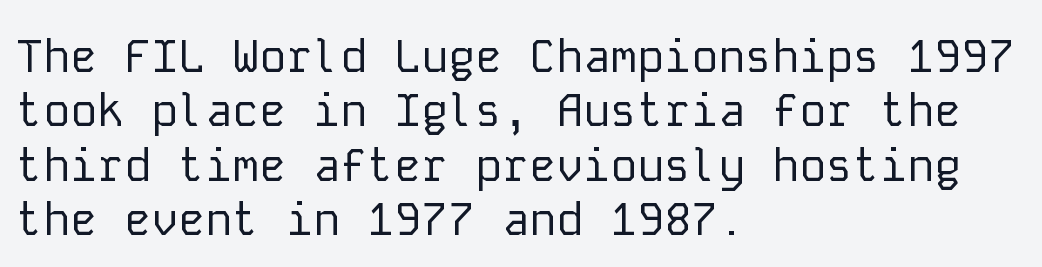
Does the copy run flush right? No — it runs flush left. The letters stand upright; this is a roman face. Unbolded letterforms with no extra heft. Tracking value appears to be zero — textbook default spacing. Has an underline been added? It has not.
